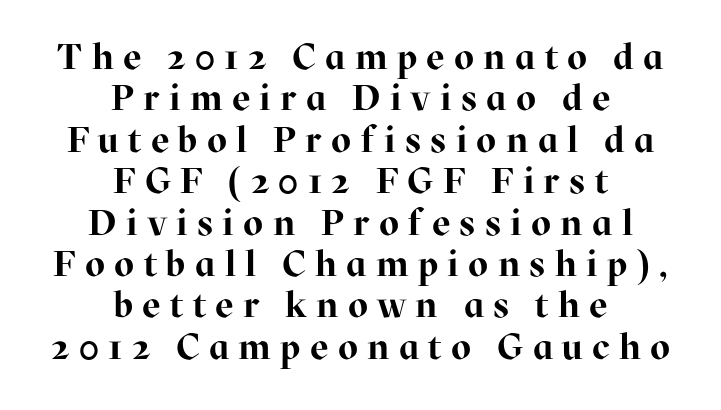
Q: Is the text bold? A: Yes.
Q: Is the text italic (slanted)? A: No, it is upright.
Q: Is the typeface a serif or a sans-serif typeface? A: Serif.
Q: Is the text underlined? A: No.
Q: How is the paragraph aligned? A: Centered.
Q: Is the spacing between letters normal or unusually wide? A: Unusually wide.
Q: Is the spacing between lines tight, normal or loose? A: Tight.
Q: Width (condensed, normal, or wide)? A: Normal.
Q: Stroke contrast? A: High.
Q: x-height? A: Medium.
Q: Monospaced? A: No.
